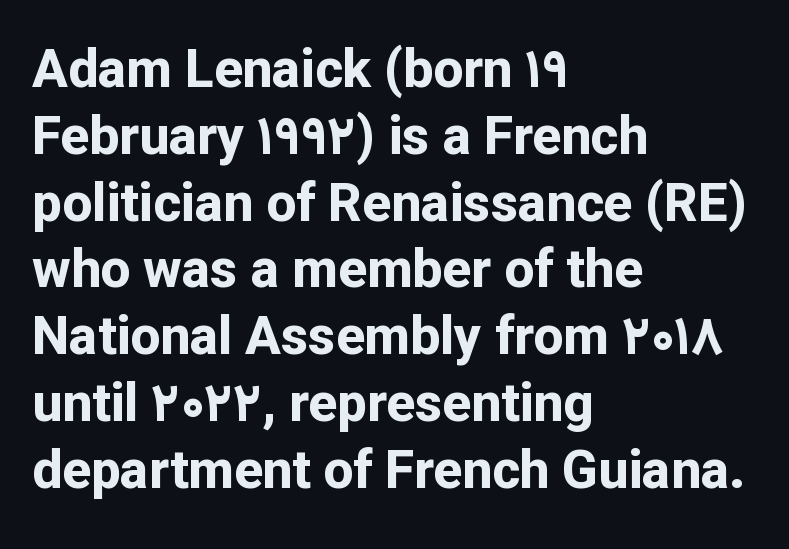
{"serif": "no", "italic": "no", "bold": "yes", "weight": "bold", "width": "normal", "stroke_contrast": "low", "x_height": "medium", "monospaced": "no", "underline": "no", "align": "left", "line_spacing": "normal", "line_spacing_ratio": 1.26, "letter_spacing": "normal", "letter_spacing_em": 0.0, "glyph_px": 53}
